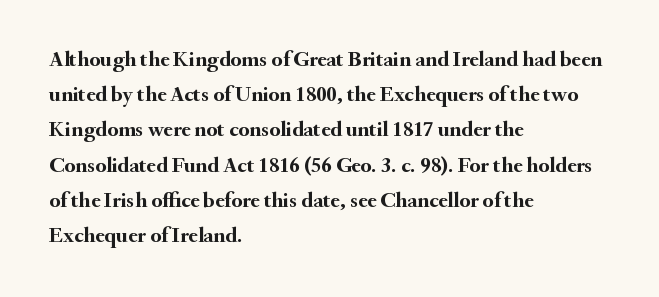
Q: Is the text bold? A: Yes.
Q: Is the text italic (slanted)? A: No, it is upright.
Q: Is the text underlined? A: No.
Q: How is the paragraph aligned? A: Left-aligned.
Q: Is the spacing between letters normal or unusually wide? A: Normal.
Q: Is the spacing between lines tight, normal or loose? A: Normal.
